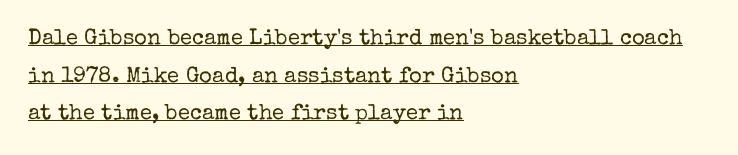
The typesetter chose a ragged-right arrangement here. Posture: vertical. Weight: not bold — regular or lighter. This sample carries an underscore along the baseline area. Default kerning and tracking; the words read as compact shapes.
